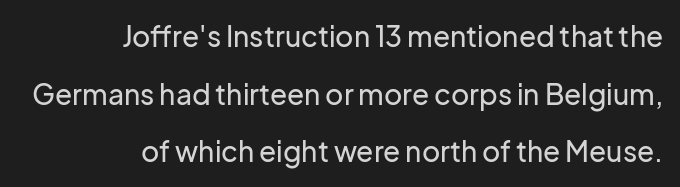
Q: Is the text italic (slanted)? A: No, it is upright.
Q: Is the typeface a serif or a sans-serif typeface? A: Sans-serif.
Q: Is the text underlined? A: No.
Q: How is the paragraph aligned? A: Right-aligned.
Q: Is the spacing between letters normal or unusually wide? A: Normal.
Q: Is the spacing between lines tight, normal or loose? A: Loose.
Q: Width (condensed, normal, or wide)? A: Normal.
Q: Stroke contrast? A: Low.
Q: x-height? A: Medium.
Q: Monospaced? A: No.
